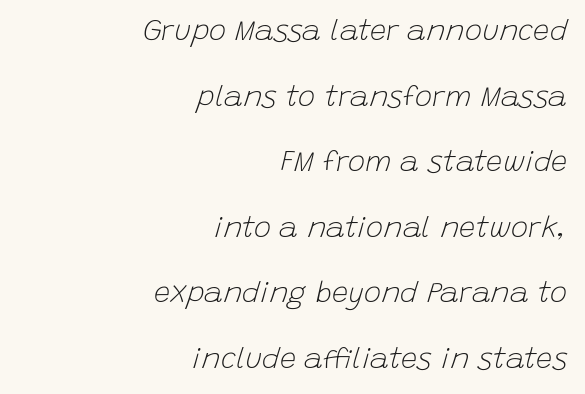
Q: Is the text bold? A: No.
Q: Is the text italic (slanted)? A: Yes, it leans right by about 15 degrees.
Q: Is the text underlined? A: No.
Q: How is the paragraph aligned? A: Right-aligned.
Q: Is the spacing between letters normal or unusually wide? A: Normal.
Q: Is the spacing between lines tight, normal or loose? A: Loose.
Q: Width (condensed, normal, or wide)? A: Normal.
Q: Stroke contrast? A: Low.
Q: x-height? A: Large.
Q: Monospaced? A: No.
